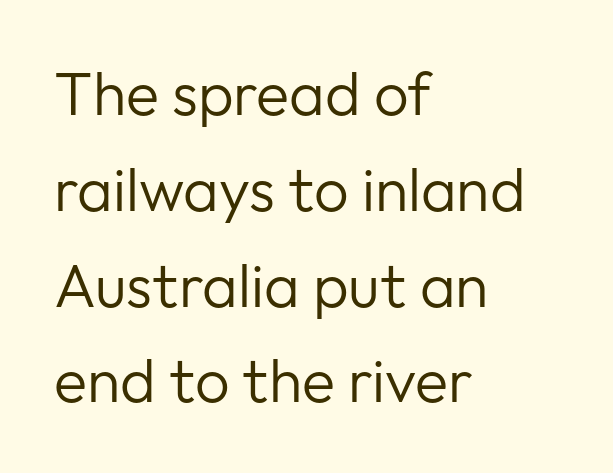
{"serif": "no", "italic": "no", "bold": "no", "weight": "regular", "width": "normal", "stroke_contrast": "low", "x_height": "medium", "monospaced": "no", "underline": "no", "align": "left", "line_spacing": "normal", "line_spacing_ratio": 1.57, "letter_spacing": "normal", "letter_spacing_em": 0.0, "glyph_px": 61}
